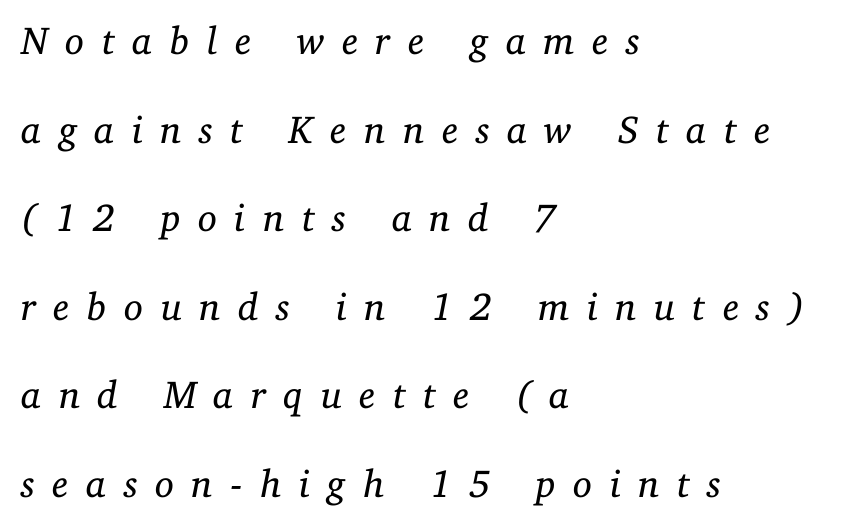
{"serif": "yes", "italic": "yes", "lean": "right", "slant_degrees": 11, "bold": "no", "weight": "regular", "width": "normal", "stroke_contrast": "low", "x_height": "medium", "monospaced": "no", "underline": "no", "align": "left", "line_spacing": "loose", "line_spacing_ratio": 2.27, "letter_spacing": "wide", "letter_spacing_em": 0.44, "glyph_px": 39}
